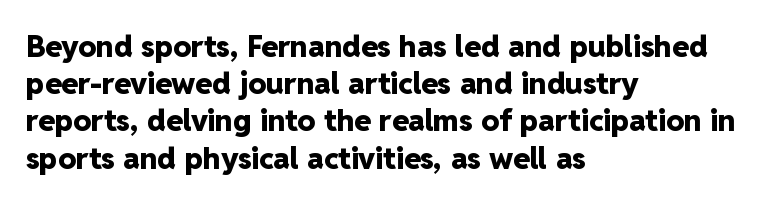
The image shows 30 px heavy sans-serif type, upright; set left-aligned, line spacing 1.24x, normal letter spacing, not underlined; low stroke contrast and a medium x-height.
